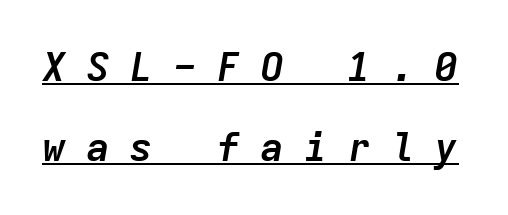
{"italic": "yes", "lean": "right", "slant_degrees": 9, "bold": "yes", "weight": "semibold", "width": "normal", "stroke_contrast": "low", "x_height": "medium", "monospaced": "yes", "underline": "yes", "line_spacing": "loose", "line_spacing_ratio": 1.99, "letter_spacing": "wide", "letter_spacing_em": 0.49, "glyph_px": 40}
